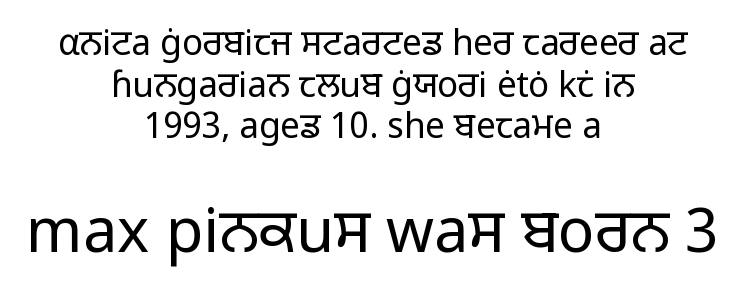
The image shows 61 px regular-weight sans-serif type, upright; set centered, line spacing 1.19x, normal letter spacing, not underlined; the second (bottom) block is 1.74x larger; low stroke contrast and a medium x-height.
